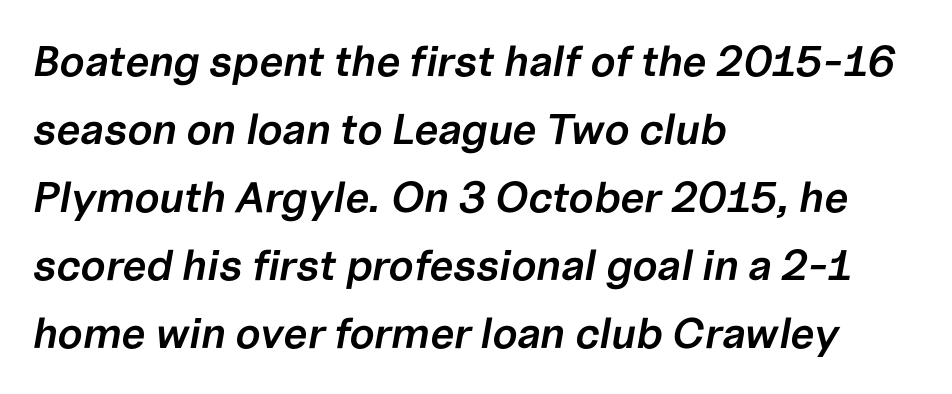
{"italic": "yes", "lean": "right", "slant_degrees": 10, "bold": "semi", "weight": "semibold", "width": "normal", "stroke_contrast": "low", "x_height": "medium", "monospaced": "no", "underline": "no", "align": "left", "line_spacing": "normal", "line_spacing_ratio": 1.58, "letter_spacing": "normal", "letter_spacing_em": 0.0, "glyph_px": 43}
